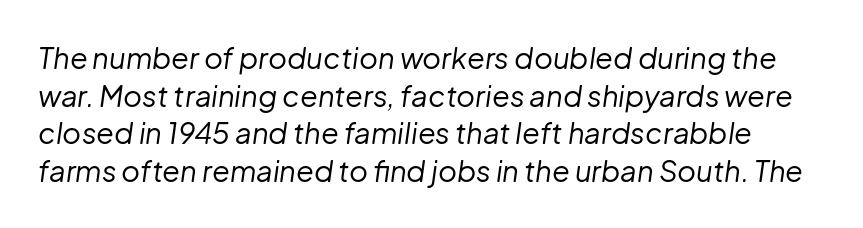
The image shows 29 px regular-weight type, italic (leaning right); set normal line spacing (1.3x), normal letter spacing, not underlined; low stroke contrast and a medium x-height.
